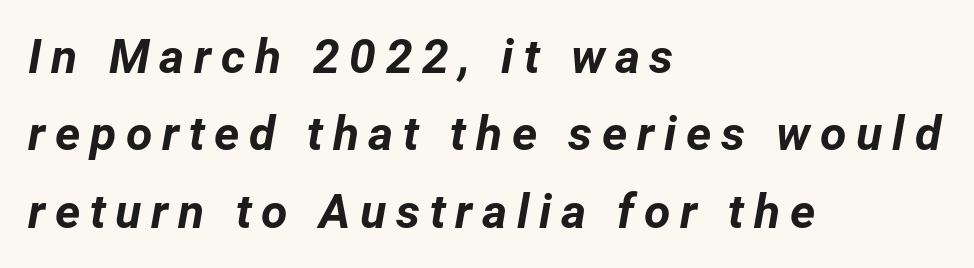
{"italic": "yes", "lean": "right", "slant_degrees": 12, "bold": "yes", "weight": "bold", "width": "normal", "stroke_contrast": "low", "x_height": "medium", "monospaced": "no", "underline": "no", "align": "left", "line_spacing": "normal", "line_spacing_ratio": 1.61, "letter_spacing": "wide", "letter_spacing_em": 0.2, "glyph_px": 48}
